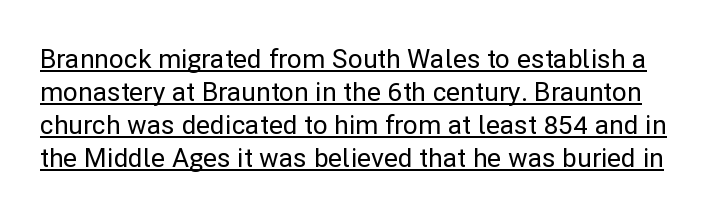
{"italic": "no", "underline": "yes", "line_spacing": "normal", "line_spacing_ratio": 1.27, "letter_spacing": "normal", "letter_spacing_em": 0.0, "glyph_px": 26}
